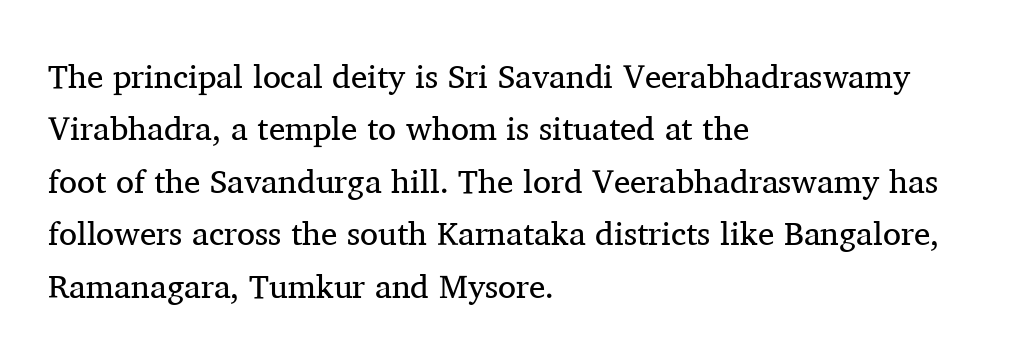
{"serif": "yes", "italic": "no", "bold": "no", "weight": "regular", "width": "normal", "stroke_contrast": "medium", "x_height": "medium", "monospaced": "no", "underline": "no", "align": "left", "line_spacing": "normal", "line_spacing_ratio": 1.59, "letter_spacing": "normal", "letter_spacing_em": 0.0, "glyph_px": 33}
